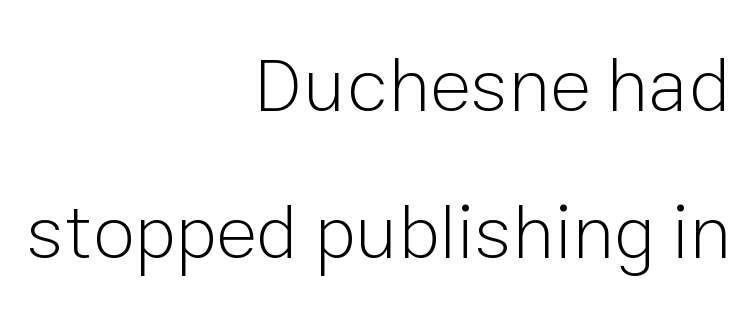
The image shows 77 px light sans-serif type, upright; set right-aligned, loose line spacing (1.91x), normal letter spacing, not underlined; low stroke contrast and a medium x-height.
